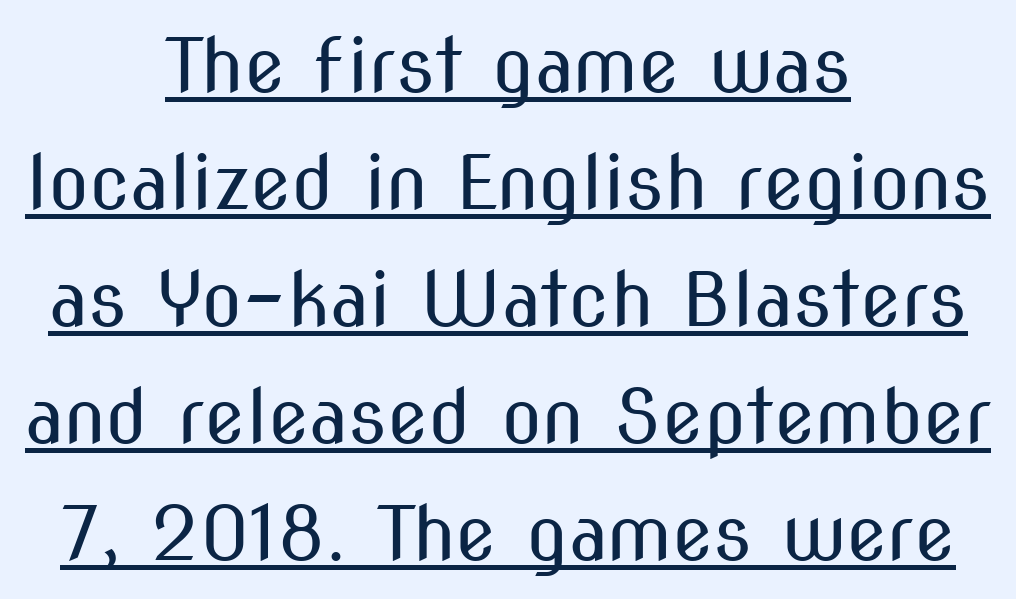
{"serif": "no", "italic": "no", "bold": "no", "weight": "regular", "width": "condensed", "stroke_contrast": "medium", "x_height": "medium", "monospaced": "no", "underline": "yes", "align": "center", "line_spacing": "normal", "line_spacing_ratio": 1.56, "letter_spacing": "normal", "letter_spacing_em": 0.0, "glyph_px": 75}
